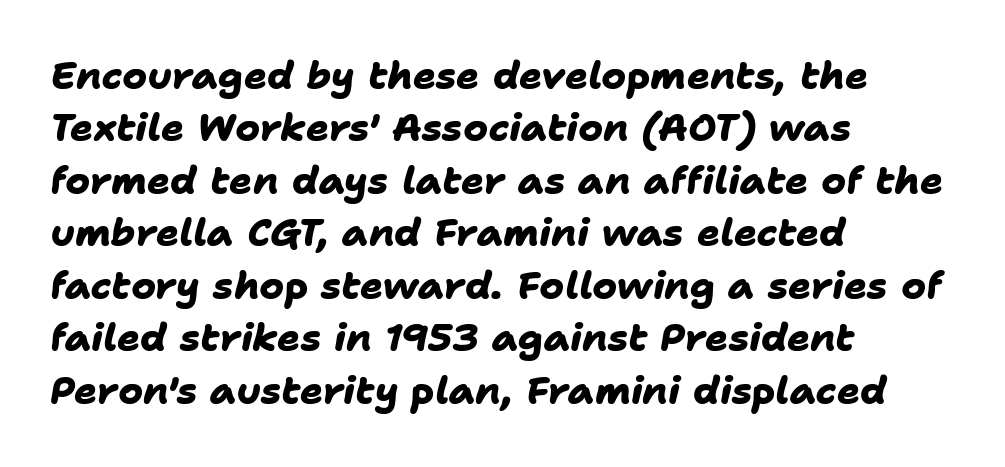
How would I describe the line gaps? Plain and ordinary. A sans-serif font was chosen for this passage. The gaps between neighbouring characters are ordinary and unremarkable. The strip under each line holds only bare page. These lines are rendered in a variable-pitch font. Emphasis by weight is at full strength: bold.
